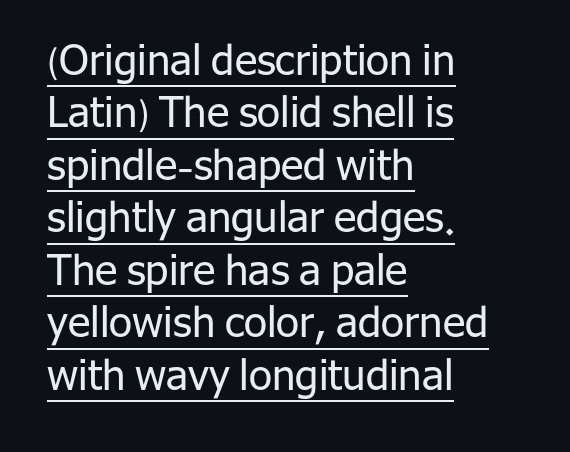
{"serif": "no", "italic": "no", "bold": "no", "weight": "regular", "width": "normal", "stroke_contrast": "low", "x_height": "medium", "monospaced": "no", "underline": "yes", "align": "left", "line_spacing": "normal", "line_spacing_ratio": 1.25, "letter_spacing": "normal", "letter_spacing_em": 0.0, "glyph_px": 42}
